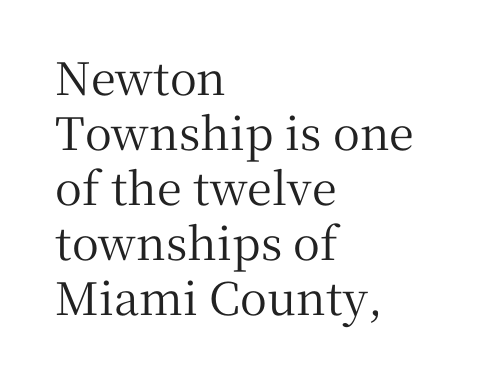
{"serif": "yes", "italic": "no", "width": "normal", "stroke_contrast": "medium", "x_height": "medium", "monospaced": "no", "underline": "no", "align": "left", "line_spacing_ratio": 1.22, "letter_spacing": "normal", "letter_spacing_em": 0.0, "glyph_px": 45}
